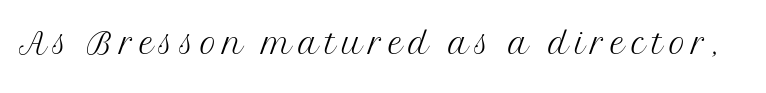
Q: Is the text bold? A: No.
Q: Is the text italic (slanted)? A: Yes.
Q: Is the typeface a serif or a sans-serif typeface? A: Serif.
Q: Is the text underlined? A: No.
Q: Width (condensed, normal, or wide)? A: Normal.
Q: Stroke contrast? A: Medium.
Q: x-height? A: Medium.
Q: Monospaced? A: No.
